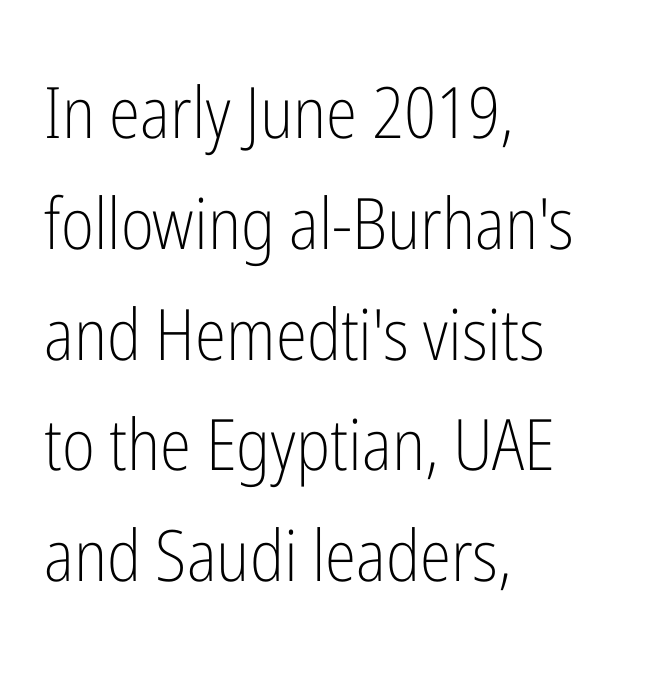
The image shows 71 px light, condensed sans-serif type, upright; set left-aligned, normal line spacing (1.56x), normal letter spacing, not underlined; low stroke contrast and a medium x-height.
